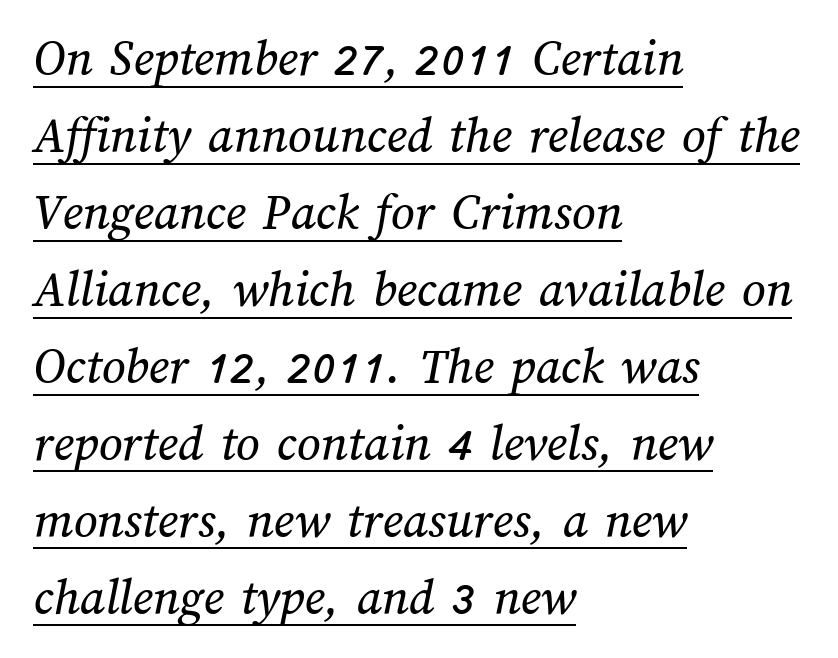
Casual observation: everything's shoved over to the left. Proportional: the letters do not fall into vertical columns. Each line of the rendering has a horizontal stroke beneath the glyphs. The designer left line spacing at the default.
